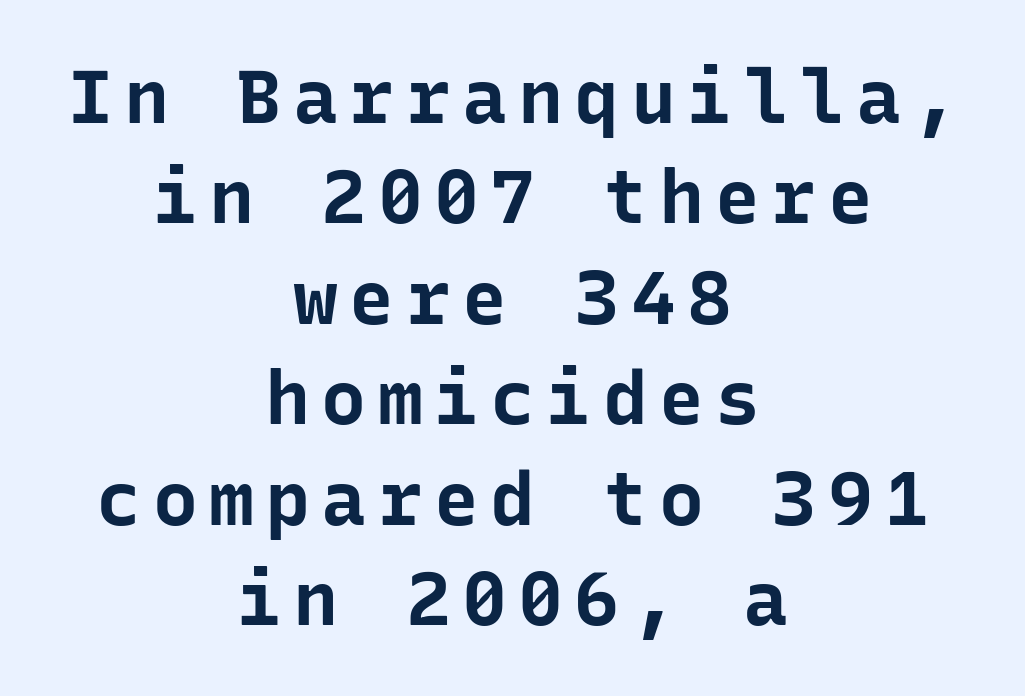
Q: Is the text bold? A: Yes.
Q: Is the text italic (slanted)? A: No, it is upright.
Q: Is the typeface a serif or a sans-serif typeface? A: Sans-serif.
Q: Is the text underlined? A: No.
Q: How is the paragraph aligned? A: Centered.
Q: Is the spacing between lines tight, normal or loose? A: Normal.
Q: Width (condensed, normal, or wide)? A: Normal.
Q: Stroke contrast? A: Low.
Q: x-height? A: Medium.
Q: Monospaced? A: Yes.
